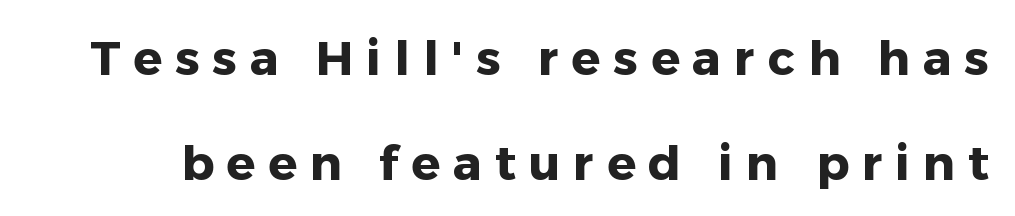
The image shows 48 px heavy sans-serif type, upright; set loose line spacing (2.18x), unusually wide letter spacing (+0.27 em), not underlined; low stroke contrast and a medium x-height.
